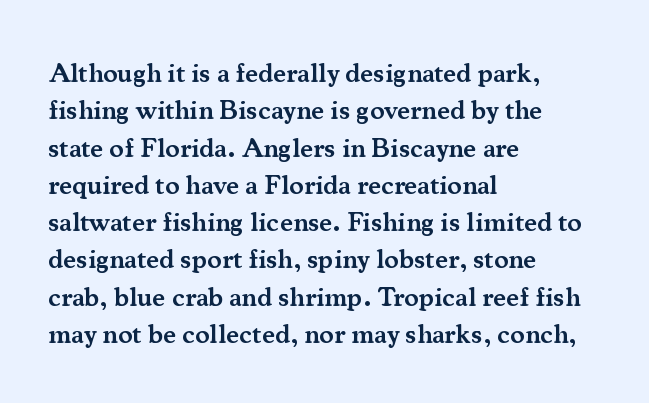
Q: Is the text bold? A: Semi-bold.
Q: Is the text italic (slanted)? A: No, it is upright.
Q: Is the text underlined? A: No.
Q: How is the paragraph aligned? A: Left-aligned.
Q: Is the spacing between letters normal or unusually wide? A: Normal.
Q: Is the spacing between lines tight, normal or loose? A: Normal.
